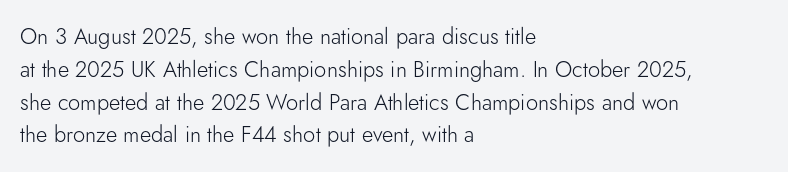
Descender tails drop into unmarked territory. Vertically, the passage feels balanced, rows spaced as you'd expect. The typesetter chose a ragged-right arrangement here. The typography opts for an upright posture over an oblique one. The rendering keeps characters at their native spacing. Stroke mass is kept to a normal reading level or below.
